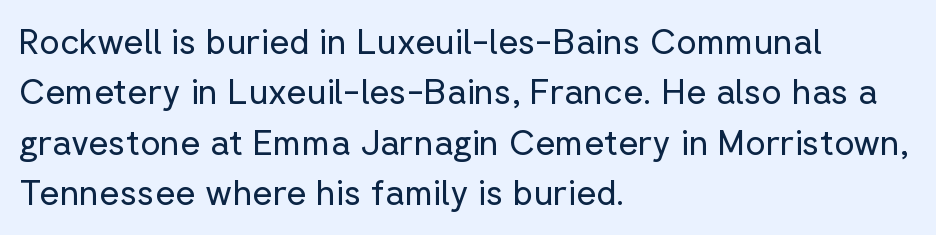
{"serif": "no", "italic": "no", "bold": "no", "weight": "regular", "width": "normal", "stroke_contrast": "low", "x_height": "medium", "monospaced": "no", "underline": "no", "align": "left", "line_spacing": "normal", "line_spacing_ratio": 1.44, "letter_spacing": "normal", "letter_spacing_em": 0.0, "glyph_px": 35}
